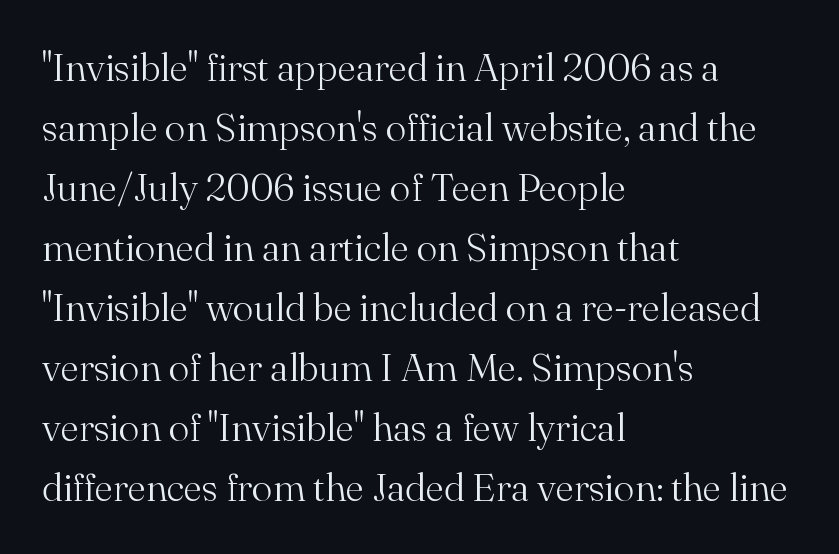
The image shows 39 px light serif type, upright; set left-aligned, normal line spacing (1.54x), normal letter spacing, not underlined; medium stroke contrast and a small x-height.
